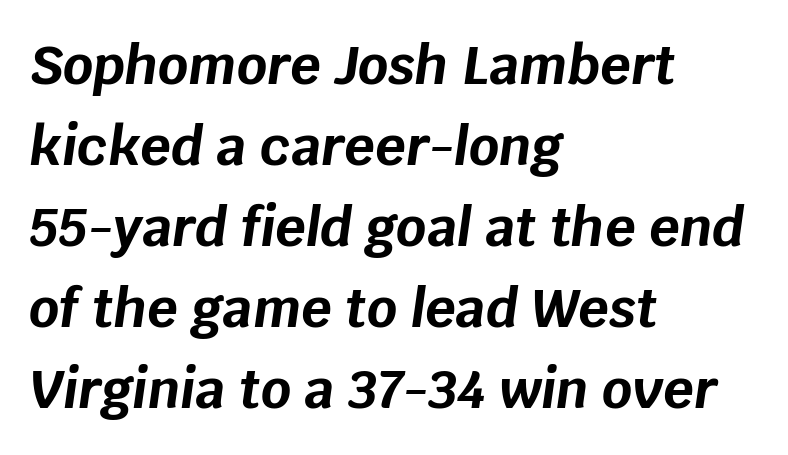
{"italic": "yes", "lean": "right", "slant_degrees": 8, "bold": "yes", "weight": "bold", "width": "normal", "stroke_contrast": "low", "x_height": "large", "monospaced": "no", "underline": "no", "align": "left", "line_spacing": "normal", "line_spacing_ratio": 1.53, "letter_spacing": "normal", "letter_spacing_em": 0.0, "glyph_px": 53}
